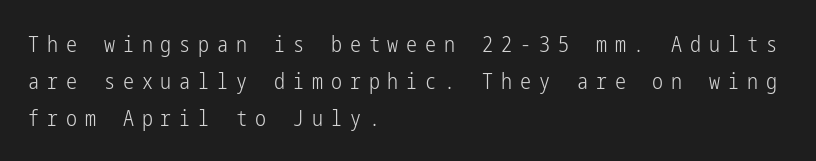
Q: Is the text bold? A: No.
Q: Is the text italic (slanted)? A: No, it is upright.
Q: Is the text underlined? A: No.
Q: How is the paragraph aligned? A: Left-aligned.
Q: Is the spacing between letters normal or unusually wide? A: Unusually wide.
Q: Is the spacing between lines tight, normal or loose? A: Normal.
